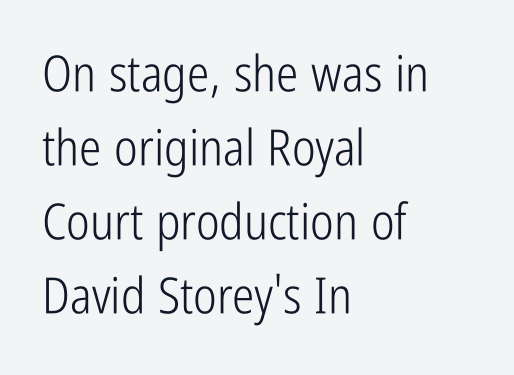
Q: Is the text bold? A: No.
Q: Is the text italic (slanted)? A: No, it is upright.
Q: Is the typeface a serif or a sans-serif typeface? A: Sans-serif.
Q: Is the text underlined? A: No.
Q: How is the paragraph aligned? A: Left-aligned.
Q: Is the spacing between letters normal or unusually wide? A: Normal.
Q: Is the spacing between lines tight, normal or loose? A: Normal.
Q: Width (condensed, normal, or wide)? A: Condensed.
Q: Stroke contrast? A: Low.
Q: x-height? A: Medium.
Q: Monospaced? A: No.
